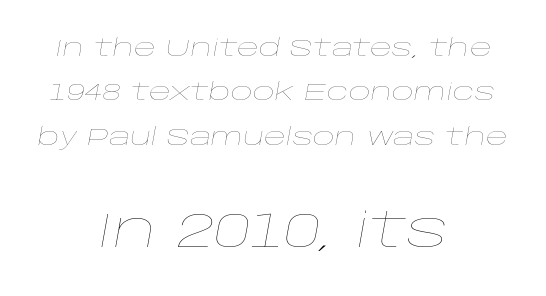
{"italic": "yes", "lean": "right", "slant_degrees": 10, "bold": "no", "weight": "thin", "width": "wide", "stroke_contrast": "low", "x_height": "large", "monospaced": "no", "underline": "no", "align": "center", "line_spacing_ratio": 1.85, "letter_spacing": "normal", "letter_spacing_em": 0.0, "larger_block": "second", "size_ratio": 2.04, "glyph_px": 49}
